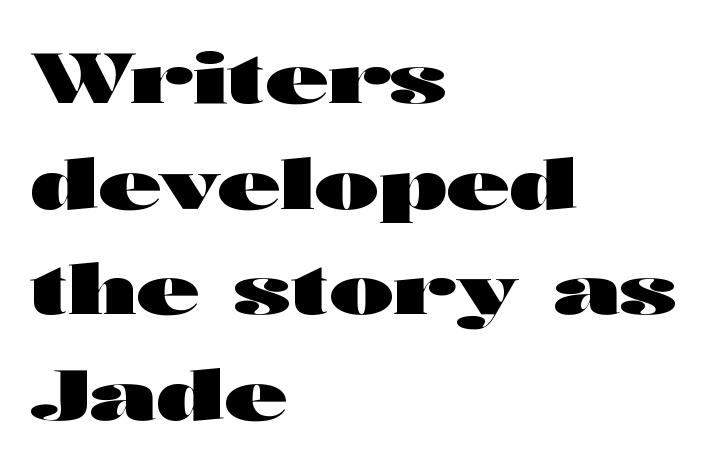
The image shows 69 px heavy, wide type, upright; set left-aligned, normal line spacing (1.53x), normal letter spacing, not underlined; high stroke contrast and a medium x-height.
